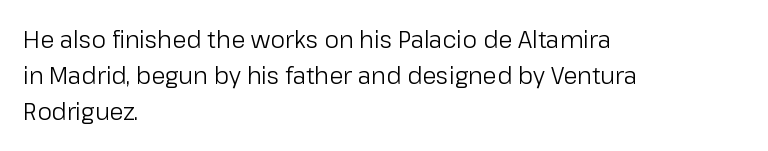
Q: Is the text bold? A: No.
Q: Is the text italic (slanted)? A: No, it is upright.
Q: Is the text underlined? A: No.
Q: How is the paragraph aligned? A: Left-aligned.
Q: Is the spacing between letters normal or unusually wide? A: Normal.
Q: Is the spacing between lines tight, normal or loose? A: Normal.
